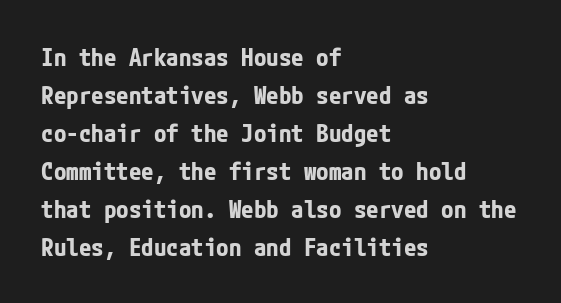
Leftover space on each line is placed entirely after the last word. Normally led — the rows are evenly, conventionally spaced. Type without underlining. Here the glyphs are tracked normally, forming tight word shapes.
